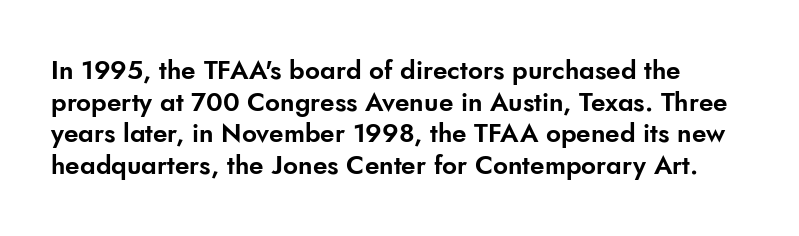
{"italic": "no", "underline": "no", "line_spacing_ratio": 1.22, "letter_spacing": "normal", "letter_spacing_em": 0.0, "glyph_px": 26}
